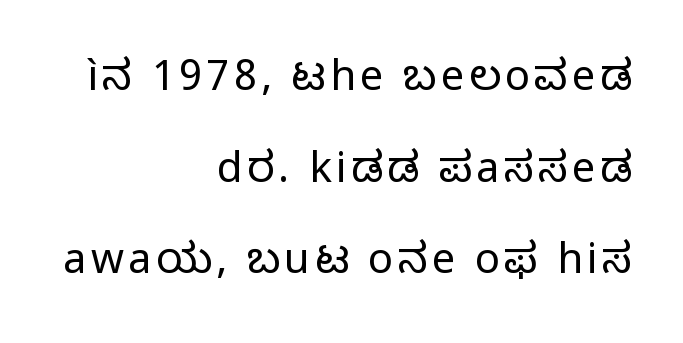
{"serif": "no", "italic": "no", "bold": "no", "weight": "regular", "width": "normal", "stroke_contrast": "low", "x_height": "medium", "monospaced": "no", "underline": "no", "align": "right", "line_spacing": "loose", "line_spacing_ratio": 2.18, "glyph_px": 42}
